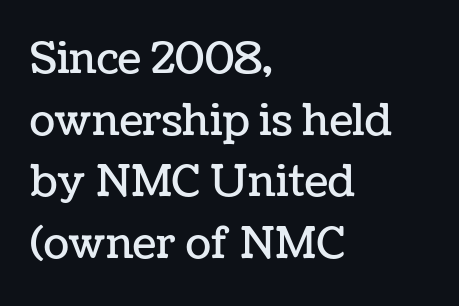
Caption: standard tracking, unaltered. A clean baseline with only descenders dipping below it. A typesetter would call this proportional, since set widths differ per character. Every character sits straight up, as roman type does. Notice how descenders clear the ascenders below comfortably — that's standard leading. Line beginnings align vertically; line endings do not.
